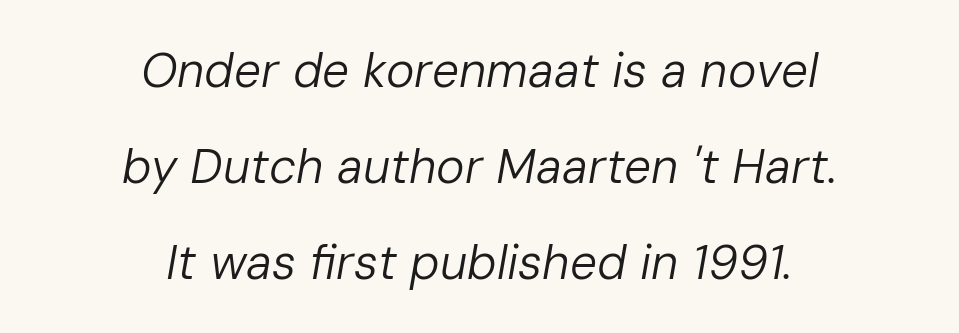
These lines are rendered in a variable-pitch font. Does the leading feel generous? Absolutely, it's lavish. Would a proofreader flag this as italicized? Yes. Each line is balanced around a shared central axis. Stem width sits at or under what a default text font uses.
